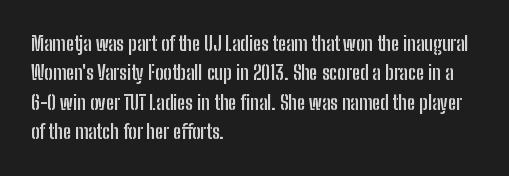
Q: Is the text bold? A: Yes.
Q: Is the text italic (slanted)? A: No, it is upright.
Q: Is the text underlined? A: No.
Q: How is the paragraph aligned? A: Left-aligned.
Q: Is the spacing between letters normal or unusually wide? A: Normal.
Q: Is the spacing between lines tight, normal or loose? A: Normal.
